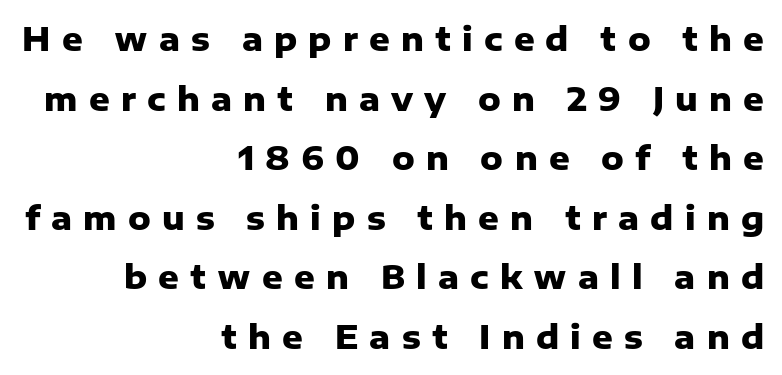
Q: Is the text bold? A: Yes.
Q: Is the text italic (slanted)? A: No, it is upright.
Q: Is the typeface a serif or a sans-serif typeface? A: Sans-serif.
Q: Is the text underlined? A: No.
Q: How is the paragraph aligned? A: Right-aligned.
Q: Is the spacing between letters normal or unusually wide? A: Unusually wide.
Q: Width (condensed, normal, or wide)? A: Normal.
Q: Stroke contrast? A: Low.
Q: x-height? A: Medium.
Q: Monospaced? A: No.
